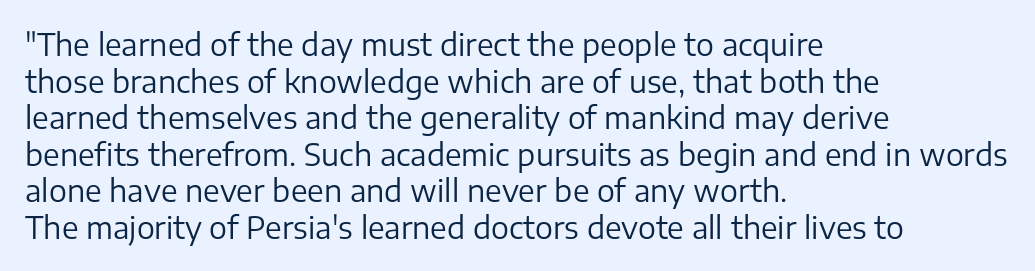
Q: Is the text bold? A: No.
Q: Is the text italic (slanted)? A: No, it is upright.
Q: Is the typeface a serif or a sans-serif typeface? A: Sans-serif.
Q: Is the text underlined? A: No.
Q: How is the paragraph aligned? A: Left-aligned.
Q: Is the spacing between letters normal or unusually wide? A: Normal.
Q: Width (condensed, normal, or wide)? A: Normal.
Q: Stroke contrast? A: Low.
Q: x-height? A: Medium.
Q: Monospaced? A: No.
